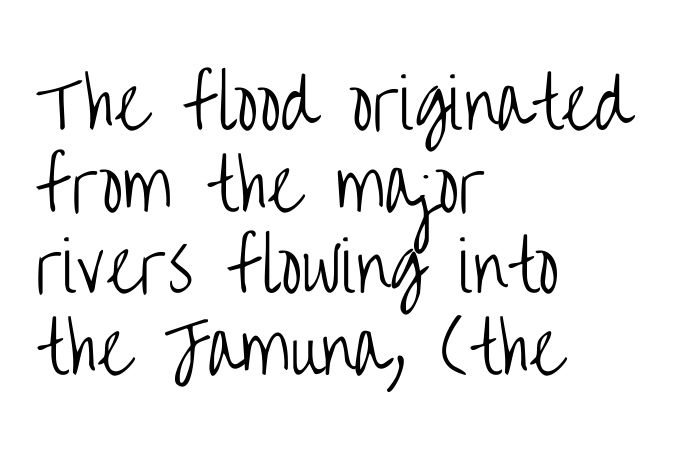
{"serif": "no", "italic": "no", "bold": "no", "weight": "light", "width": "condensed", "stroke_contrast": "low", "x_height": "large", "monospaced": "no", "underline": "no", "align": "left", "line_spacing_ratio": 1.2, "letter_spacing": "normal", "letter_spacing_em": 0.0, "glyph_px": 68}
